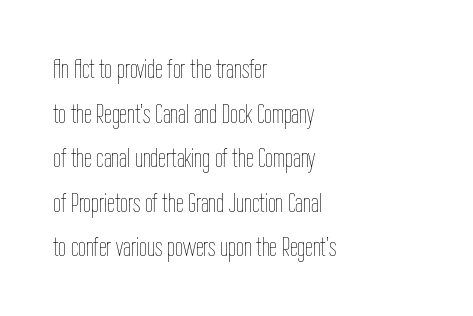
{"italic": "no", "bold": "no", "weight": "thin", "width": "condensed", "stroke_contrast": "low", "x_height": "medium", "monospaced": "no", "underline": "no", "align": "left", "line_spacing": "normal", "line_spacing_ratio": 1.59, "letter_spacing": "normal", "letter_spacing_em": 0.0, "glyph_px": 28}
